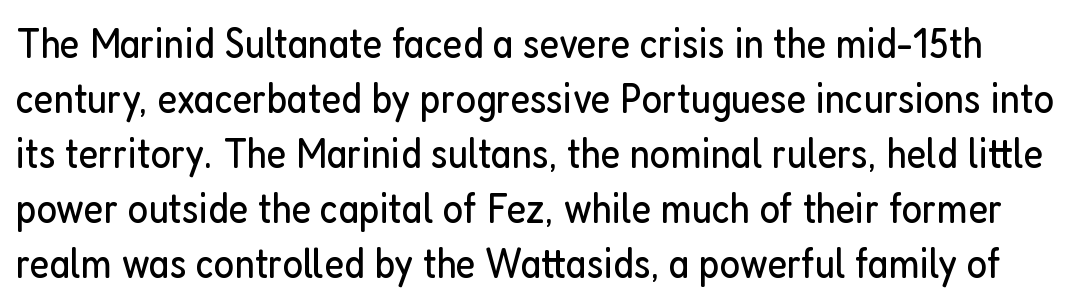
{"serif": "no", "italic": "no", "bold": "no", "weight": "regular", "width": "condensed", "stroke_contrast": "low", "x_height": "medium", "monospaced": "no", "underline": "no", "line_spacing": "normal", "line_spacing_ratio": 1.28, "letter_spacing": "normal", "letter_spacing_em": 0.0, "glyph_px": 43}
